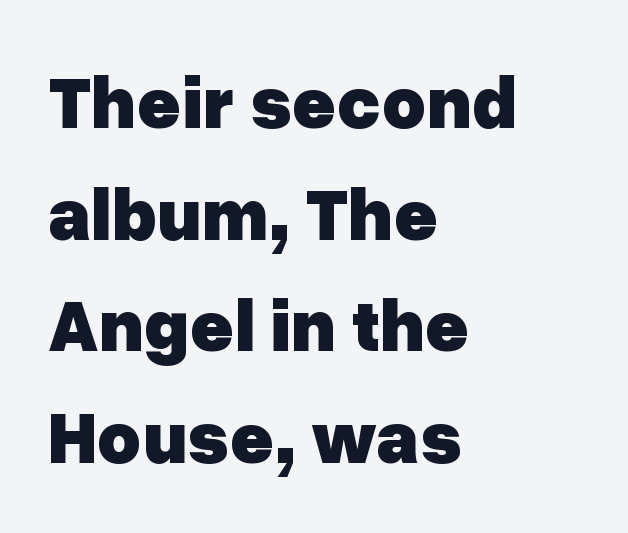
A classic flush-left, rag-right setting is used for this passage. Rule under the text: the space is simply empty. Glyph-to-glyph distance matches everyday printed text. Summary of weight: heavy, a full bold. Looks like regular typesetting: each glyph gets only the width it needs.
